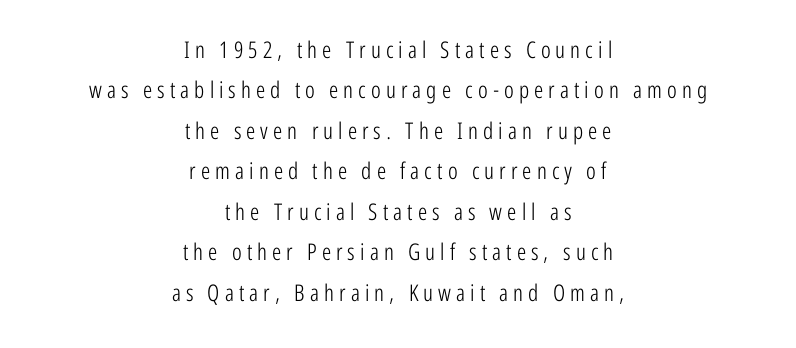
{"italic": "no", "bold": "no", "underline": "no", "align": "center", "line_spacing_ratio": 1.76, "letter_spacing": "wide", "letter_spacing_em": 0.22, "glyph_px": 23}
